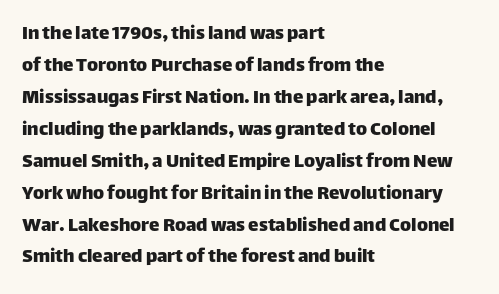
The image shows 21 px text type, upright; set left-aligned, normal line spacing (1.52x), normal letter spacing, not underlined.
